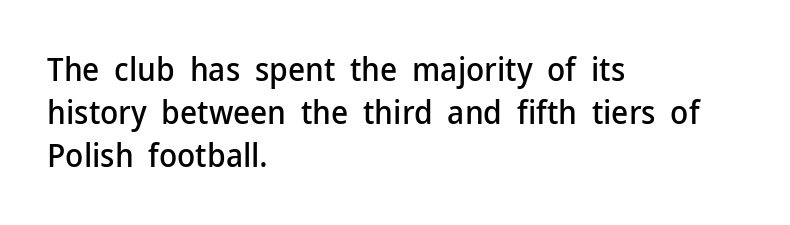
The image shows 33 px sans-serif type, upright; set left-aligned, normal line spacing (1.31x), normal letter spacing, not underlined; low stroke contrast and a medium x-height.
